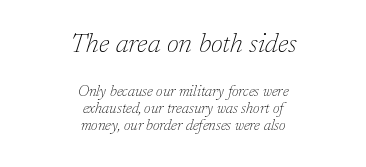
Scale decreases going downward across the two blocks. Vertically, the passage feels compressed, each row crowding the next. A centered setting, common on invitations and titles, is used for this passage. You could call the tracking neutral — neither tight nor loose. Check under the words: just untouched page. Heft: none added — not bold.
